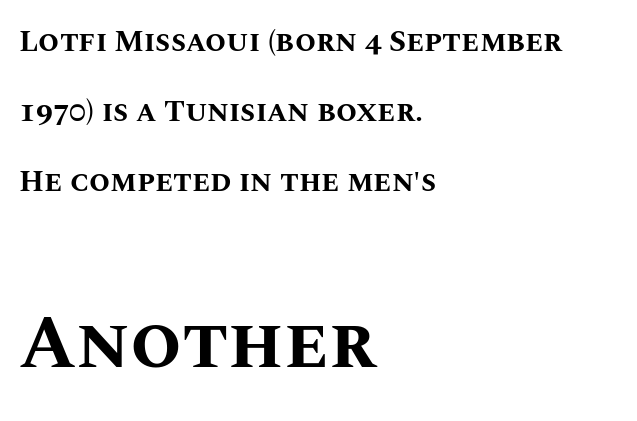
The strokes are fattened all the way to bold. The typesetter chose a ragged-right arrangement here. The rendering keeps characters at their native spacing. Descender tails drop into unmarked territory. You could not count columns in this text — the font is proportionally spaced. Which chunk is bigger? The second one — the bottom block dwarfs the top.
